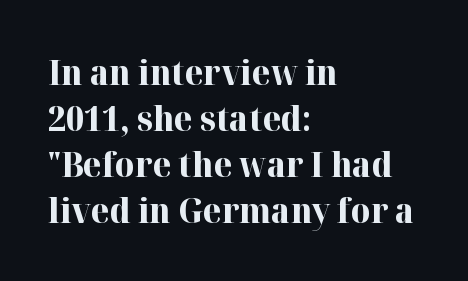
The gaps between neighbouring characters are ordinary and unremarkable. Typeset ragged right — the left edge is the straight one. Rows of type keep a routine distance in the vertical direction. Underlining? Definitely not there. The rendering uses a bold face; every stroke is thick and dark. Tall strokes in this sample are plumb rather than angled.
